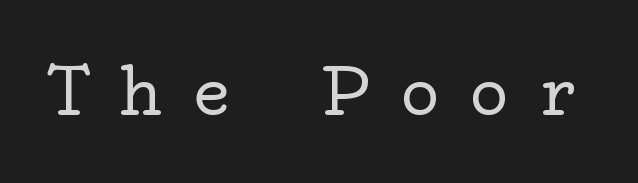
{"serif": "yes", "italic": "no", "bold": "no", "weight": "regular", "width": "normal", "x_height": "small", "monospaced": "no", "underline": "no", "letter_spacing": "wide", "letter_spacing_em": 0.48, "glyph_px": 65}
